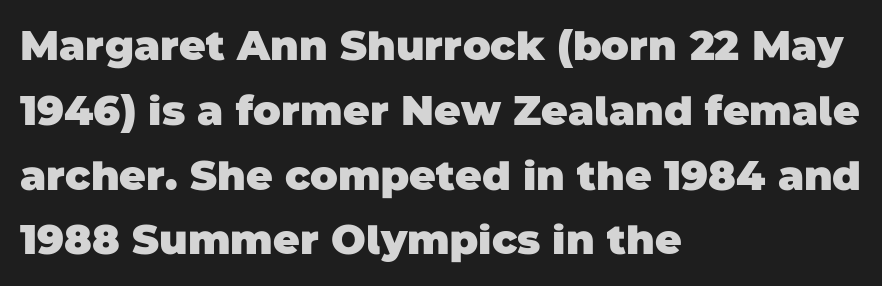
Serifs: no, the terminals of the letterforms are clean. Horizontally, the lines are justified to the leading edge only. Quick note: underline off. Looks like regular typesetting: each glyph gets only the width it needs. Weight check: bold — yes, fully.
